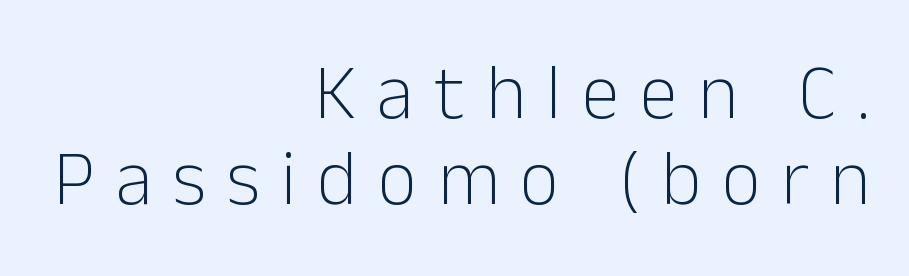
Q: Is the text bold? A: No.
Q: Is the text italic (slanted)? A: No, it is upright.
Q: Is the typeface a serif or a sans-serif typeface? A: Sans-serif.
Q: Is the text underlined? A: No.
Q: How is the paragraph aligned? A: Right-aligned.
Q: Is the spacing between letters normal or unusually wide? A: Unusually wide.
Q: Is the spacing between lines tight, normal or loose? A: Tight.
Q: Width (condensed, normal, or wide)? A: Normal.
Q: Stroke contrast? A: Low.
Q: x-height? A: Medium.
Q: Monospaced? A: No.
